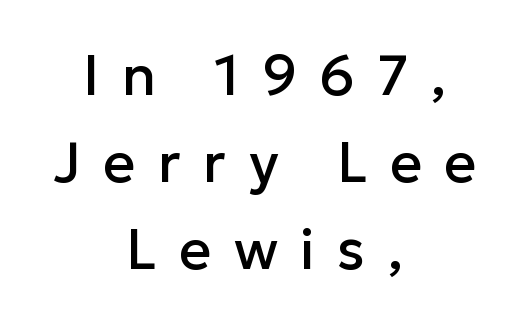
The image shows 56 px sans-serif type, upright; set centered, normal line spacing (1.55x), unusually wide letter spacing (+0.4 em), not underlined; low stroke contrast and a medium x-height.
